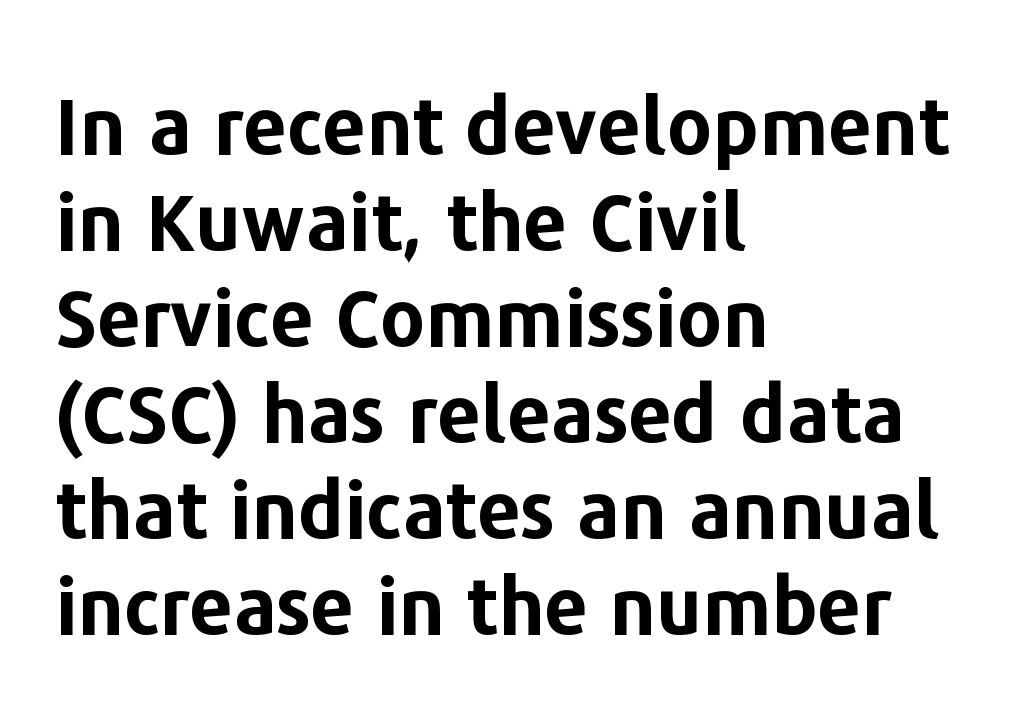
Look at the tracking — it's just the regular setting, nothing added. The lines in this sample share a left origin and differ only in where they stop. Bold? Absolutely — the strokes are thick and heavy. Is this a fixed-width face? No — the glyphs have proportional, varying widths. This rendering features lettering with no underline. Every stem runs plumb, perpendicular to the baseline.
